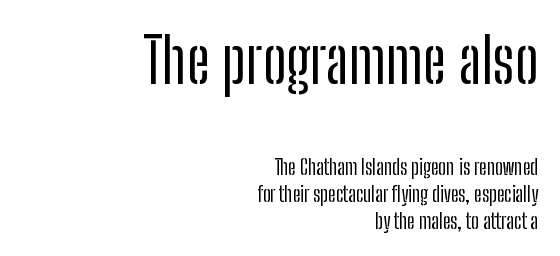
{"serif": "no", "italic": "no", "width": "condensed", "stroke_contrast": "low", "x_height": "medium", "monospaced": "no", "underline": "no", "align": "right", "line_spacing": "normal", "line_spacing_ratio": 1.29, "letter_spacing": "normal", "letter_spacing_em": 0.0, "larger_block": "first", "size_ratio": 3.0, "glyph_px": 63}
